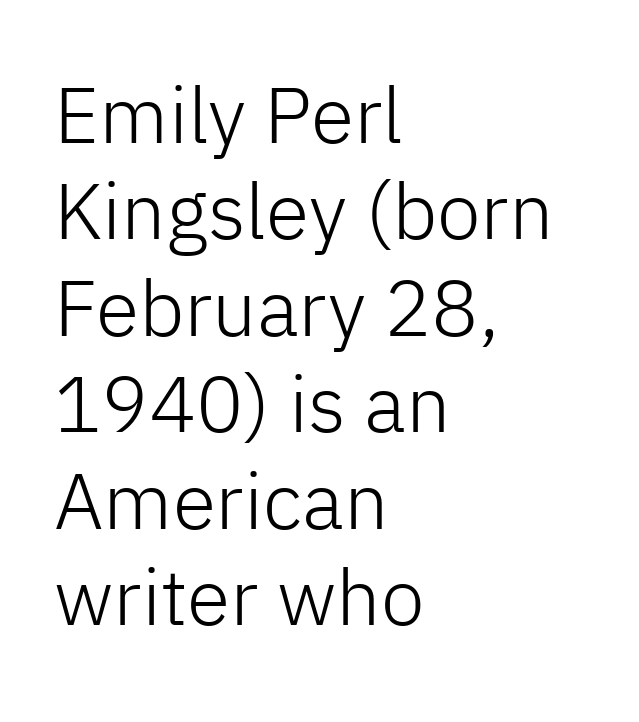
The lettering stays uniformly vertical, giving the passage a roman look. Horizontally, the lines are justified to the leading edge only. Think standard paragraph weight, or any step lighter than that. In terms of letterform style, serifs are entirely absent. This sample has the flowing, uneven cadence of proportional lettering. Nobody touched the tracking dial on this one.
